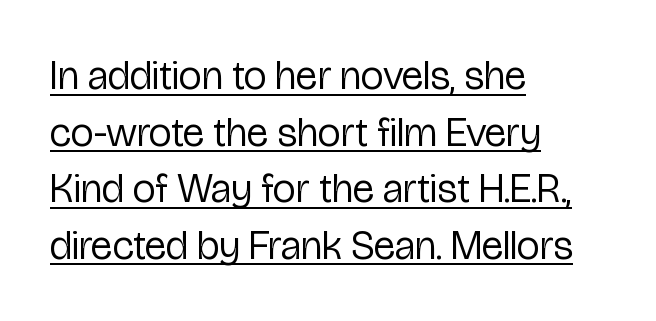
One-word summary of the alignment: left. Somebody hit Ctrl+U on this one — the words are underlined. Is this a fixed-width face? No — the glyphs have proportional, varying widths. Weight: regular or lighter.
